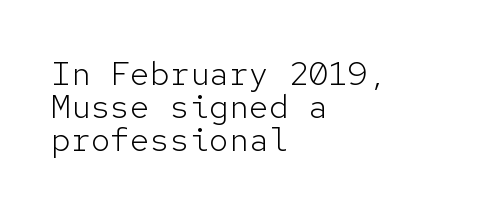
In terms of letterform style, serifs are entirely absent. This reads as an unemphasized weight, regular at the heaviest. These lines are rendered in a fixed-pitch font. Underline: absent.
